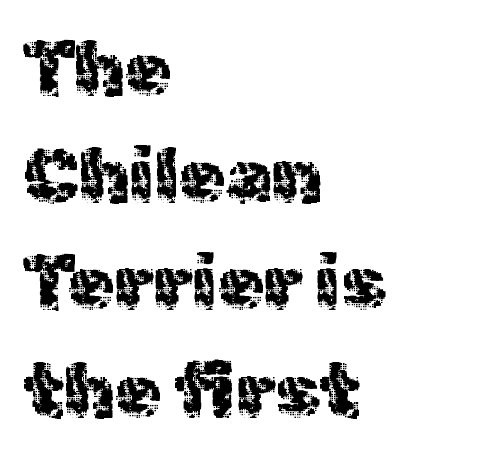
A clean baseline with only descenders dipping below it. The ragged edge is on the right, which tells us the setting is flush left. This sample has the flowing, uneven cadence of proportional lettering. Tracking here is standard; glyphs follow each other at the usual distance.
